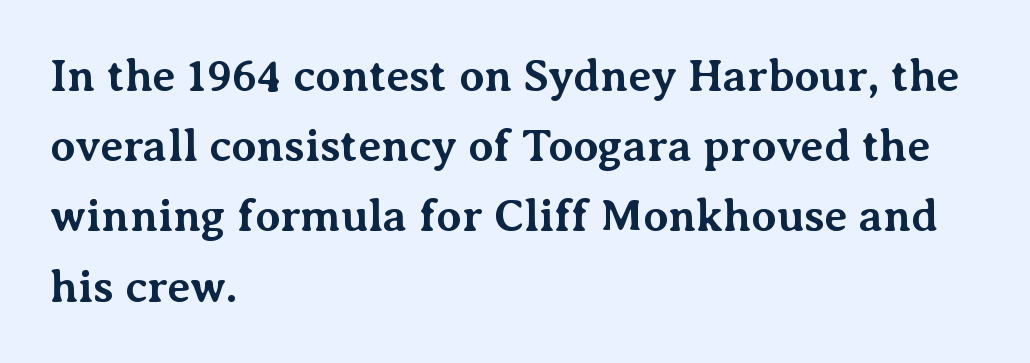
Q: Is the text bold? A: Yes.
Q: Is the text italic (slanted)? A: No, it is upright.
Q: Is the typeface a serif or a sans-serif typeface? A: Serif.
Q: Is the text underlined? A: No.
Q: How is the paragraph aligned? A: Left-aligned.
Q: Is the spacing between letters normal or unusually wide? A: Normal.
Q: Is the spacing between lines tight, normal or loose? A: Normal.
Q: Width (condensed, normal, or wide)? A: Normal.
Q: Stroke contrast? A: Medium.
Q: x-height? A: Medium.
Q: Monospaced? A: No.
